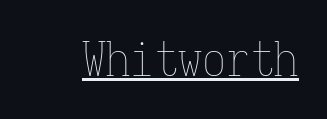
The image shows 48 px thin, condensed type, upright, monospaced; set normal letter spacing, underlined; low stroke contrast and a medium x-height.
